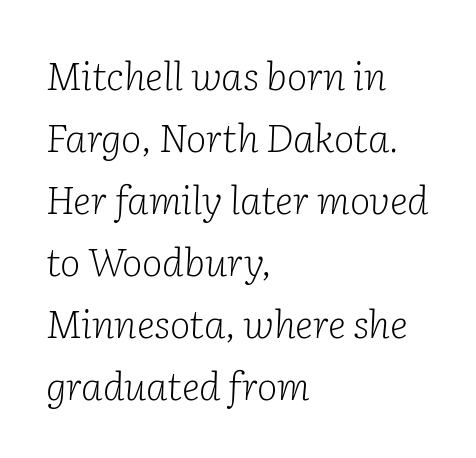
{"serif": "yes", "italic": "yes", "lean": "right", "slant_degrees": 2, "bold": "no", "weight": "light", "width": "normal", "stroke_contrast": "low", "x_height": "medium", "monospaced": "no", "underline": "no", "align": "left", "line_spacing": "normal", "line_spacing_ratio": 1.59, "letter_spacing": "normal", "letter_spacing_em": 0.0, "glyph_px": 39}
